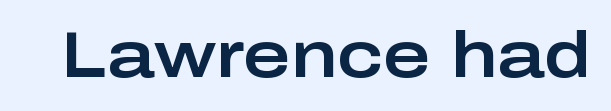
Q: Is the text italic (slanted)? A: No, it is upright.
Q: Is the typeface a serif or a sans-serif typeface? A: Sans-serif.
Q: Is the text underlined? A: No.
Q: Is the spacing between letters normal or unusually wide? A: Normal.
Q: Width (condensed, normal, or wide)? A: Wide.
Q: Stroke contrast? A: Low.
Q: x-height? A: Medium.
Q: Monospaced? A: No.
